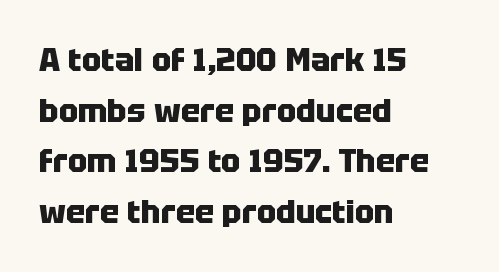
A typesetter would mark this as roman, not italic. The face used here is a sans, in the tradition of grotesques and geometrics. What weight is shown? A full bold with thick strokes. Whoever set this chose a conventional vertical rhythm. The passage shown is not underscored anywhere.
